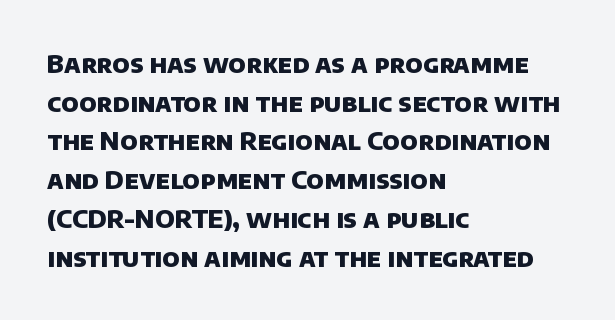
Q: Is the text bold? A: Yes.
Q: Is the text underlined? A: No.
Q: How is the paragraph aligned? A: Left-aligned.
Q: Is the spacing between letters normal or unusually wide? A: Normal.
Q: Is the spacing between lines tight, normal or loose? A: Normal.
